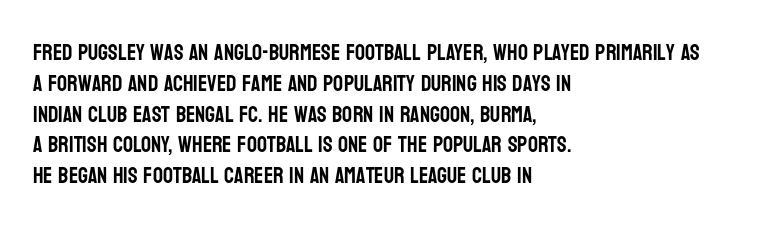
A classic flush-left, rag-right setting is used for this passage. Rendered with straight, roman letterforms. The rendering uses a moderate line-height, typical for paragraphs. In terms of letterspacing, this is plain default setting.
